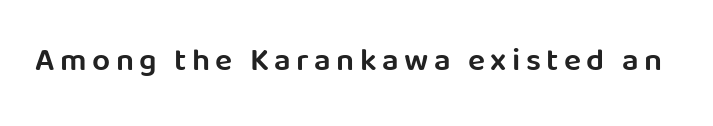
Q: Is the text bold? A: Semi-bold.
Q: Is the text italic (slanted)? A: No, it is upright.
Q: Is the typeface a serif or a sans-serif typeface? A: Sans-serif.
Q: Is the text underlined? A: No.
Q: Width (condensed, normal, or wide)? A: Normal.
Q: Stroke contrast? A: Low.
Q: x-height? A: Large.
Q: Monospaced? A: No.
